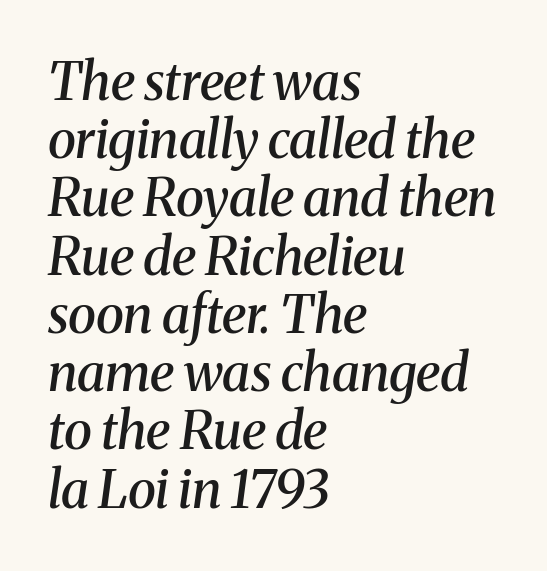
{"serif": "yes", "italic": "yes", "lean": "right", "slant_degrees": 8, "bold": "semi", "weight": "semibold", "width": "normal", "stroke_contrast": "medium", "x_height": "medium", "monospaced": "no", "underline": "no", "align": "left", "line_spacing": "tight", "line_spacing_ratio": 1.12, "letter_spacing": "normal", "letter_spacing_em": 0.0, "glyph_px": 52}
